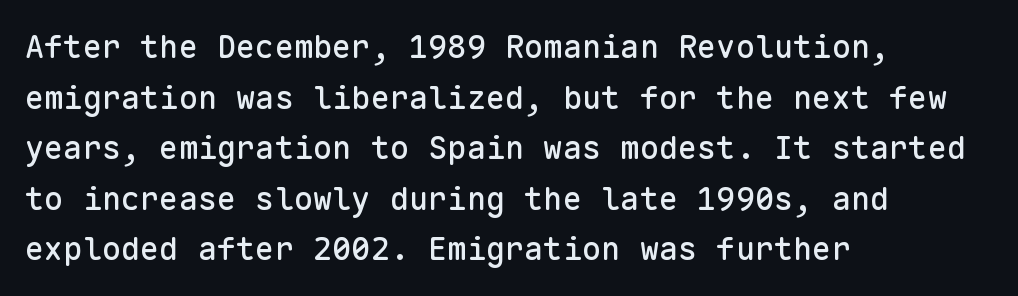
{"serif": "no", "italic": "no", "width": "normal", "stroke_contrast": "low", "x_height": "medium", "monospaced": "yes", "underline": "no", "align": "left", "line_spacing": "normal", "line_spacing_ratio": 1.58, "letter_spacing": "normal", "letter_spacing_em": 0.0, "glyph_px": 32}
